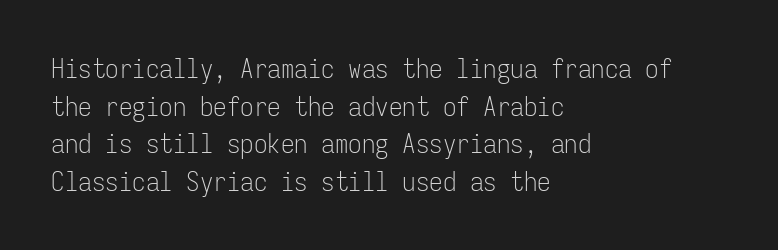
{"italic": "no", "bold": "no", "underline": "no", "align": "left", "line_spacing": "normal", "line_spacing_ratio": 1.39, "letter_spacing": "normal", "letter_spacing_em": 0.0, "glyph_px": 27}
